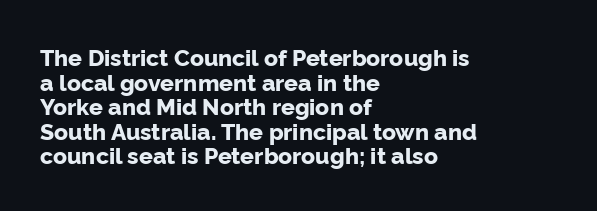
{"italic": "no", "bold": "yes", "underline": "no", "align": "left", "line_spacing": "tight", "line_spacing_ratio": 1.07, "letter_spacing": "normal", "letter_spacing_em": 0.0, "glyph_px": 23}
